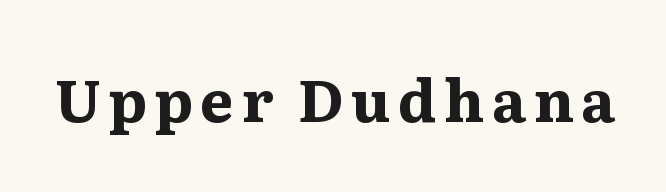
{"serif": "yes", "italic": "no", "bold": "yes", "weight": "bold", "width": "normal", "stroke_contrast": "medium", "x_height": "medium", "monospaced": "no", "underline": "no", "glyph_px": 59}
